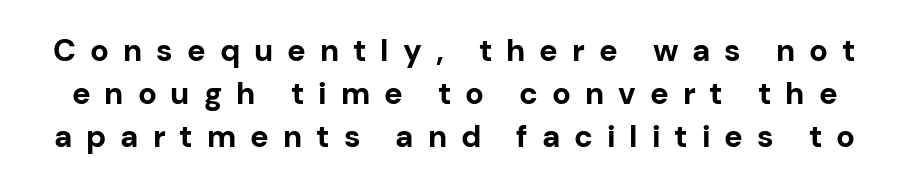
Q: Is the text bold? A: Yes.
Q: Is the text italic (slanted)? A: No, it is upright.
Q: Is the typeface a serif or a sans-serif typeface? A: Sans-serif.
Q: Is the text underlined? A: No.
Q: Is the spacing between letters normal or unusually wide? A: Unusually wide.
Q: Is the spacing between lines tight, normal or loose? A: Normal.
Q: Width (condensed, normal, or wide)? A: Normal.
Q: Stroke contrast? A: Low.
Q: x-height? A: Medium.
Q: Monospaced? A: No.
